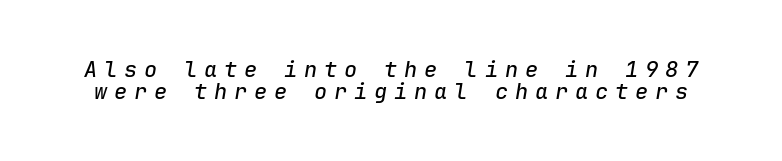
A typesetter would call this leading minimal, almost set solid. The lettering tilts uniformly, giving the passage an italic look. Does extra space separate the letters? Yes, quite a lot of it. The gap between lines stays unmarked.
